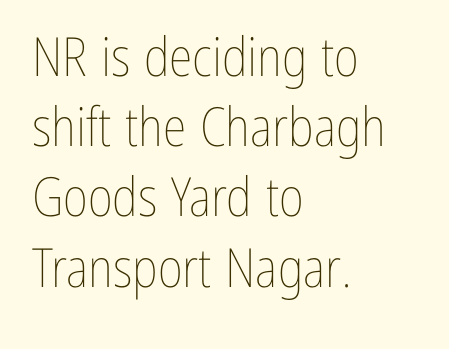
The image shows 54 px thin, condensed type, upright; set left-aligned, normal line spacing (1.3x), normal letter spacing, not underlined; low stroke contrast and a medium x-height.
